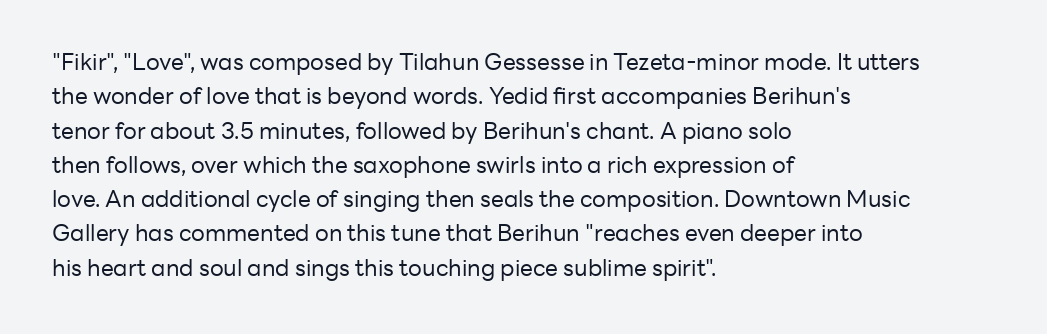
The vertical gap from one line to the next is medium. These lines were composed using upright roman letters. Horizontal alignment here is leftward, the default for most running prose. The gaps between neighbouring characters are ordinary and unremarkable. Weight: regular or lighter.
